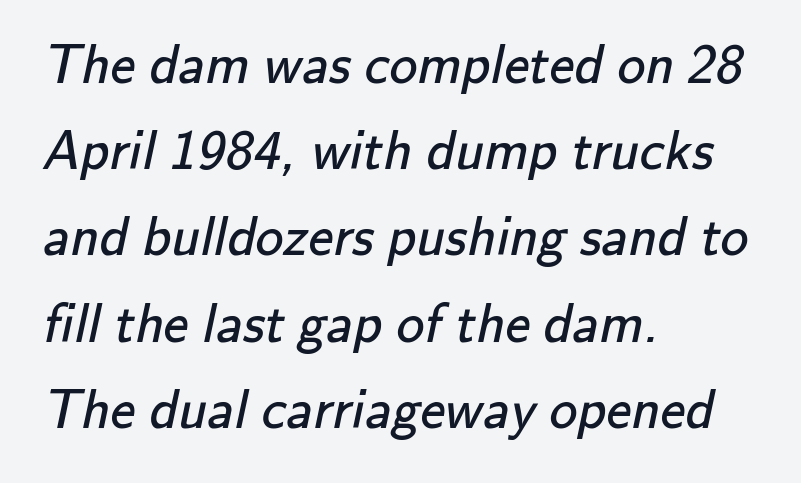
{"serif": "no", "bold": "no", "weight": "regular", "width": "normal", "stroke_contrast": "low", "x_height": "small", "monospaced": "no", "underline": "no", "align": "left", "line_spacing": "normal", "line_spacing_ratio": 1.54, "letter_spacing": "normal", "letter_spacing_em": 0.0, "glyph_px": 56}
